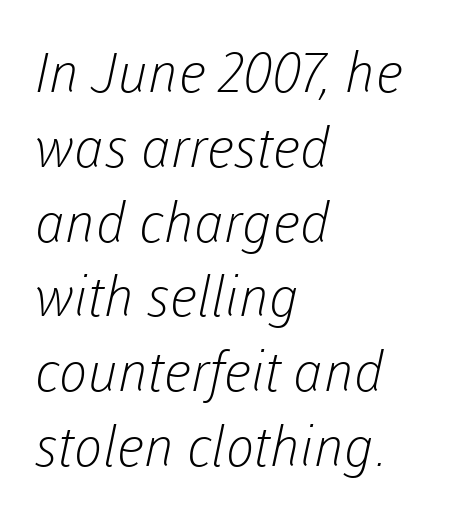
Q: Is the text bold? A: No.
Q: Is the typeface a serif or a sans-serif typeface? A: Sans-serif.
Q: Is the text underlined? A: No.
Q: How is the paragraph aligned? A: Left-aligned.
Q: Is the spacing between letters normal or unusually wide? A: Normal.
Q: Is the spacing between lines tight, normal or loose? A: Normal.
Q: Width (condensed, normal, or wide)? A: Normal.
Q: Stroke contrast? A: Low.
Q: x-height? A: Medium.
Q: Monospaced? A: No.
